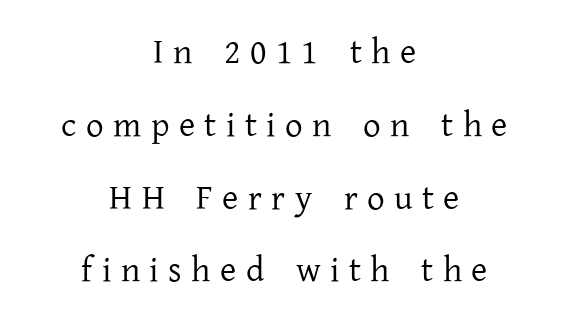
Q: Is the text bold? A: No.
Q: Is the text italic (slanted)? A: No, it is upright.
Q: Is the typeface a serif or a sans-serif typeface? A: Serif.
Q: Is the text underlined? A: No.
Q: How is the paragraph aligned? A: Centered.
Q: Is the spacing between letters normal or unusually wide? A: Unusually wide.
Q: Is the spacing between lines tight, normal or loose? A: Loose.
Q: Width (condensed, normal, or wide)? A: Normal.
Q: Stroke contrast? A: Low.
Q: x-height? A: Medium.
Q: Monospaced? A: No.
